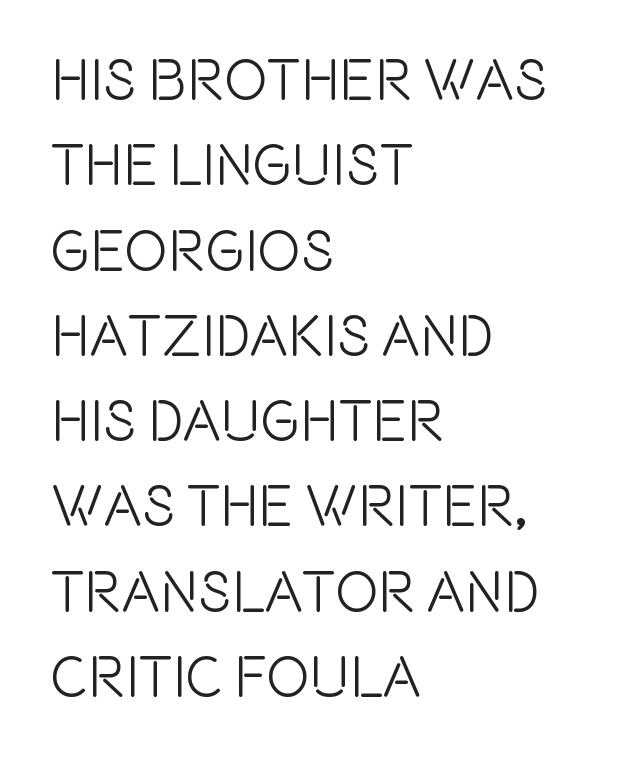
The image shows 58 px condensed sans-serif type, upright; set left-aligned, normal line spacing (1.47x), normal letter spacing, not underlined; a large x-height.
